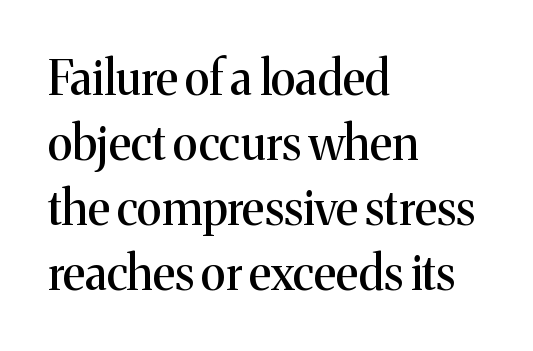
The gaps between neighbouring characters are ordinary and unremarkable. Tall strokes in this sample are plumb rather than angled. Note the varied advance widths — an 'i' is clearly narrower than an 'm'. In terms of letterform style, serifs are clearly present.
